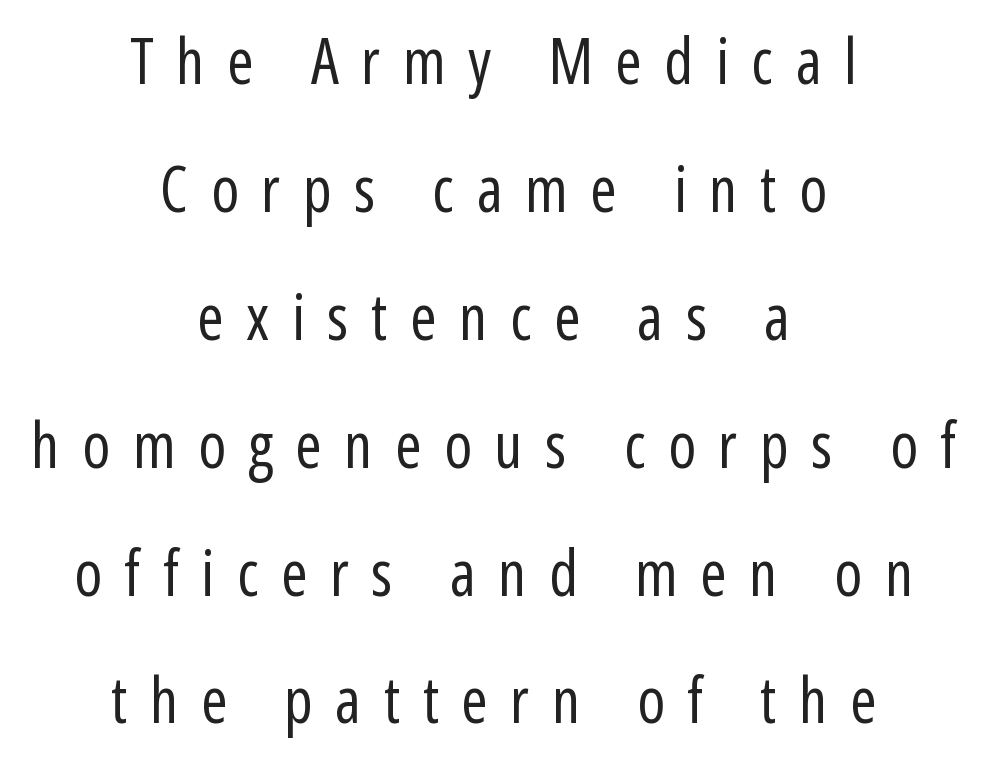
Q: Is the text bold? A: No.
Q: Is the text italic (slanted)? A: No, it is upright.
Q: Is the typeface a serif or a sans-serif typeface? A: Sans-serif.
Q: Is the text underlined? A: No.
Q: How is the paragraph aligned? A: Centered.
Q: Is the spacing between letters normal or unusually wide? A: Unusually wide.
Q: Is the spacing between lines tight, normal or loose? A: Loose.
Q: Width (condensed, normal, or wide)? A: Condensed.
Q: Stroke contrast? A: Low.
Q: x-height? A: Medium.
Q: Monospaced? A: No.
